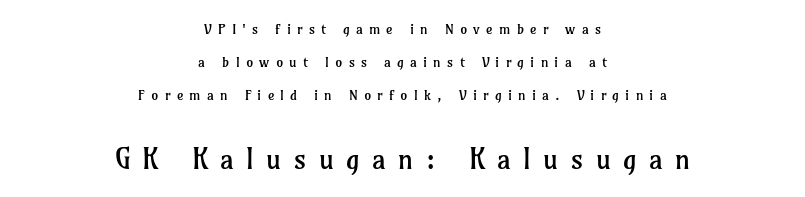
The image shows 28 px regular-weight serif type, upright; set centered, loose line spacing (2.34x), unusually wide letter spacing (+0.44 em), not underlined; the second (bottom) block is 2.0x larger; low stroke contrast and a medium x-height.
